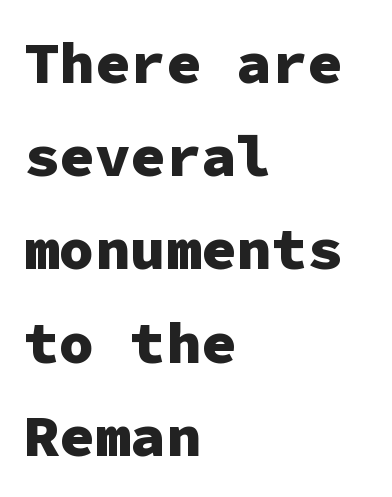
Q: Is the text bold? A: Yes.
Q: Is the text italic (slanted)? A: No, it is upright.
Q: Is the typeface a serif or a sans-serif typeface? A: Sans-serif.
Q: Is the text underlined? A: No.
Q: How is the paragraph aligned? A: Left-aligned.
Q: Is the spacing between letters normal or unusually wide? A: Normal.
Q: Is the spacing between lines tight, normal or loose? A: Normal.
Q: Width (condensed, normal, or wide)? A: Normal.
Q: Stroke contrast? A: Low.
Q: x-height? A: Medium.
Q: Monospaced? A: Yes.
